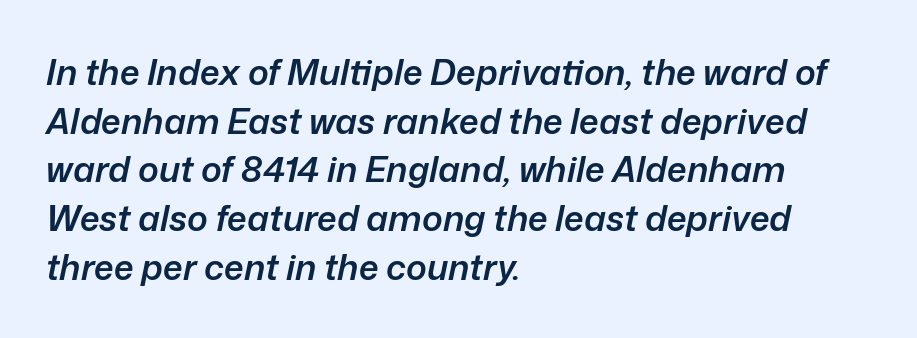
{"italic": "yes", "lean": "right", "slant_degrees": 12, "bold": "semi", "weight": "semibold", "width": "normal", "stroke_contrast": "low", "x_height": "medium", "monospaced": "no", "underline": "no", "align": "left", "line_spacing": "normal", "line_spacing_ratio": 1.39, "letter_spacing": "normal", "letter_spacing_em": 0.0, "glyph_px": 35}
